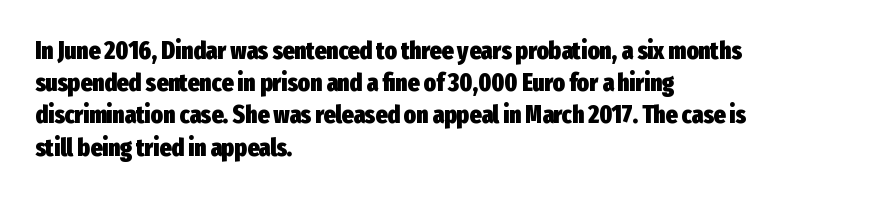
The image shows 25 px bold type, upright; set left-aligned, normal line spacing (1.29x), normal letter spacing, not underlined.
